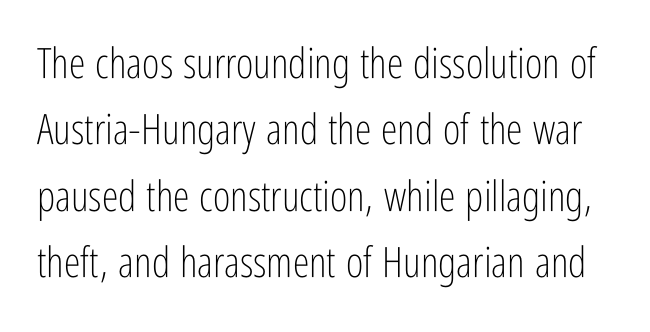
The zone under the glyphs is completely vacant. To sum up the face: it is a sans, with no serifs. Leading matches the norm, producing a regular column. Proportional: the letters do not fall into vertical columns.
